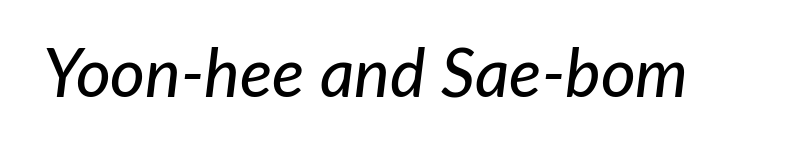
Looks like regular typesetting: each glyph gets only the width it needs. The specimen reads as italic at a glance. The line texture is even and compact thanks to regular tracking. The glyphs are unaccompanied by any horizontal stroke below them.
